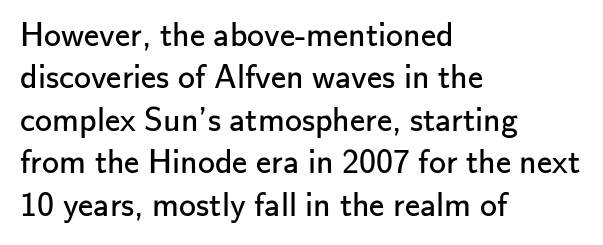
Q: Is the text bold? A: No.
Q: Is the text italic (slanted)? A: No, it is upright.
Q: Is the typeface a serif or a sans-serif typeface? A: Sans-serif.
Q: Is the text underlined? A: No.
Q: How is the paragraph aligned? A: Left-aligned.
Q: Is the spacing between letters normal or unusually wide? A: Normal.
Q: Is the spacing between lines tight, normal or loose? A: Normal.
Q: Width (condensed, normal, or wide)? A: Normal.
Q: Stroke contrast? A: Low.
Q: x-height? A: Small.
Q: Monospaced? A: No.
